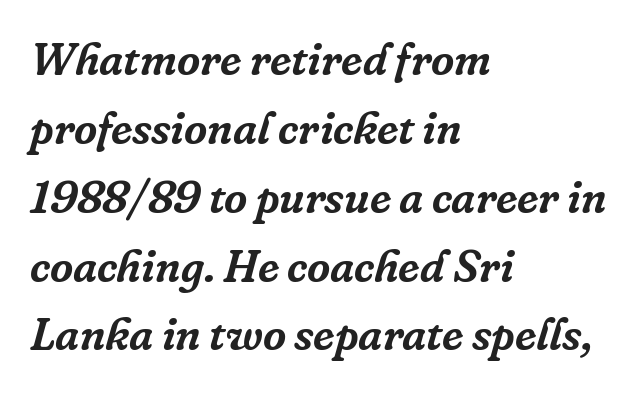
Q: Is the text italic (slanted)? A: Yes, it leans right by about 16 degrees.
Q: Is the typeface a serif or a sans-serif typeface? A: Serif.
Q: Is the text underlined? A: No.
Q: How is the paragraph aligned? A: Left-aligned.
Q: Is the spacing between letters normal or unusually wide? A: Normal.
Q: Is the spacing between lines tight, normal or loose? A: Normal.
Q: Width (condensed, normal, or wide)? A: Normal.
Q: Stroke contrast? A: Low.
Q: x-height? A: Medium.
Q: Monospaced? A: No.
